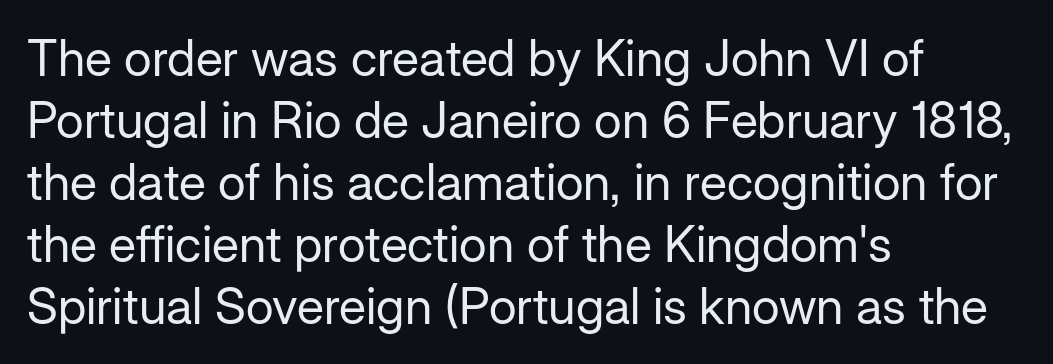
Q: Is the text bold? A: No.
Q: Is the text italic (slanted)? A: No, it is upright.
Q: Is the typeface a serif or a sans-serif typeface? A: Sans-serif.
Q: Is the text underlined? A: No.
Q: How is the paragraph aligned? A: Left-aligned.
Q: Is the spacing between letters normal or unusually wide? A: Normal.
Q: Width (condensed, normal, or wide)? A: Normal.
Q: Stroke contrast? A: Low.
Q: x-height? A: Medium.
Q: Monospaced? A: No.
